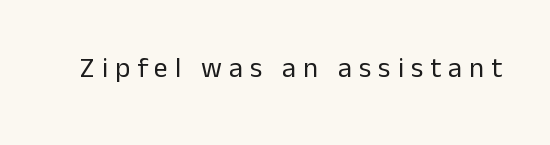
{"serif": "no", "italic": "no", "bold": "no", "weight": "regular", "width": "normal", "stroke_contrast": "low", "x_height": "medium", "monospaced": "no", "underline": "no", "letter_spacing": "wide", "letter_spacing_em": 0.25, "glyph_px": 28}
